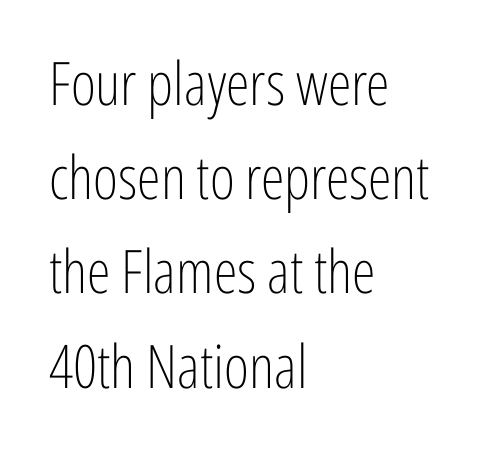
{"serif": "no", "italic": "no", "bold": "no", "weight": "light", "width": "condensed", "stroke_contrast": "low", "x_height": "medium", "monospaced": "no", "underline": "no", "align": "left", "line_spacing": "normal", "line_spacing_ratio": 1.57, "letter_spacing": "normal", "letter_spacing_em": 0.0, "glyph_px": 60}
